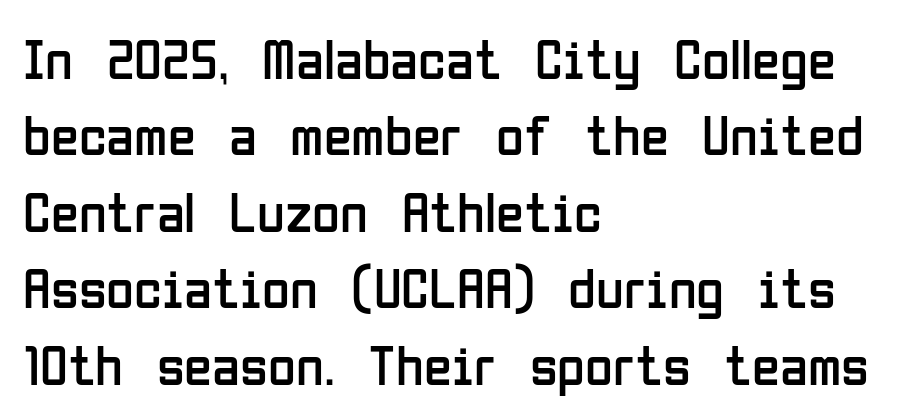
The image shows 57 px regular-weight, condensed sans-serif type, upright; set left-aligned, normal line spacing (1.34x), normal letter spacing, not underlined; low stroke contrast and a medium x-height.
